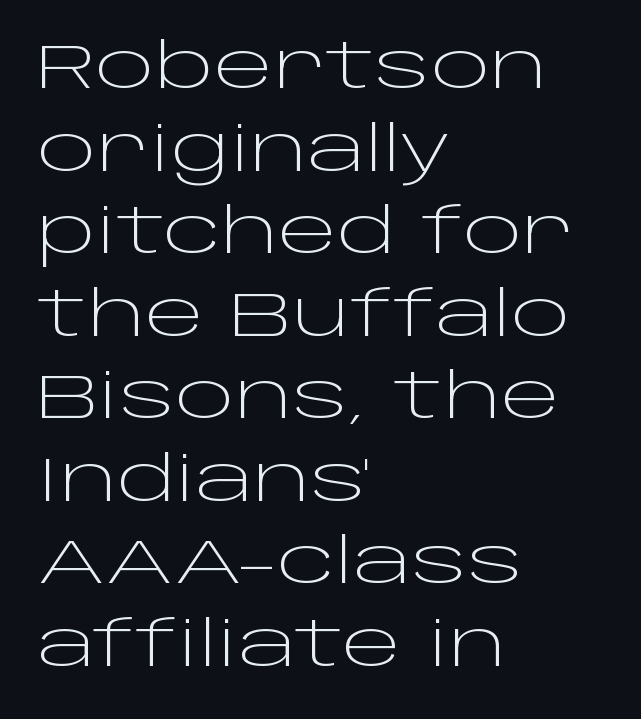
Q: Is the text bold? A: No.
Q: Is the text italic (slanted)? A: No, it is upright.
Q: Is the typeface a serif or a sans-serif typeface? A: Sans-serif.
Q: Is the text underlined? A: No.
Q: How is the paragraph aligned? A: Left-aligned.
Q: Is the spacing between letters normal or unusually wide? A: Normal.
Q: Is the spacing between lines tight, normal or loose? A: Normal.
Q: Width (condensed, normal, or wide)? A: Wide.
Q: Stroke contrast? A: Low.
Q: x-height? A: Large.
Q: Monospaced? A: No.
